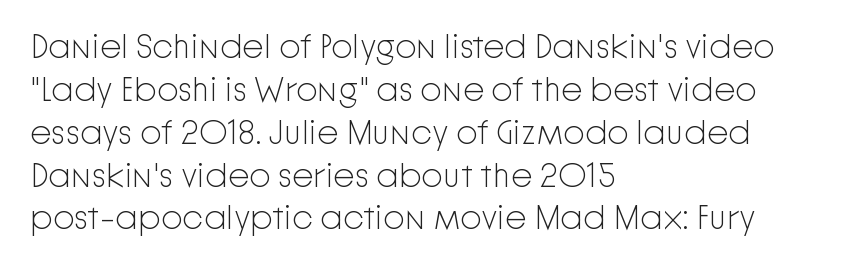
The image shows 34 px light sans-serif type, upright; set left-aligned, normal line spacing (1.26x), normal letter spacing, not underlined; low stroke contrast and a medium x-height.
